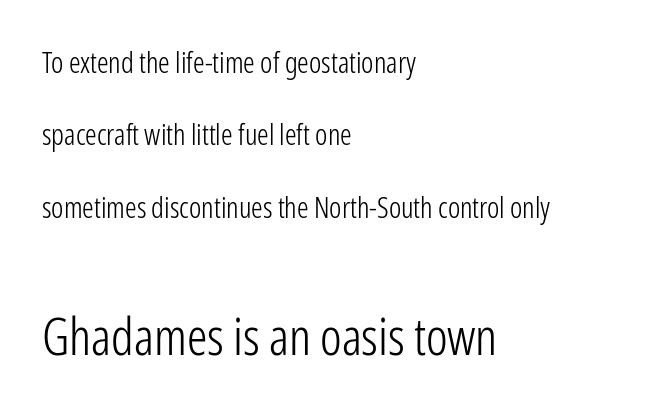
{"serif": "no", "italic": "no", "bold": "no", "weight": "light", "width": "condensed", "stroke_contrast": "low", "x_height": "medium", "monospaced": "no", "underline": "no", "align": "left", "line_spacing": "loose", "line_spacing_ratio": 2.5, "letter_spacing": "normal", "letter_spacing_em": 0.0, "larger_block": "second", "size_ratio": 1.76, "glyph_px": 51}
